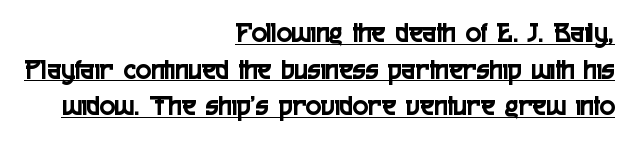
Q: Is the text italic (slanted)? A: No, it is upright.
Q: Is the typeface a serif or a sans-serif typeface? A: Sans-serif.
Q: Is the text underlined? A: Yes.
Q: How is the paragraph aligned? A: Right-aligned.
Q: Is the spacing between letters normal or unusually wide? A: Normal.
Q: Is the spacing between lines tight, normal or loose? A: Normal.
Q: Width (condensed, normal, or wide)? A: Condensed.
Q: x-height? A: Medium.
Q: Monospaced? A: No.
